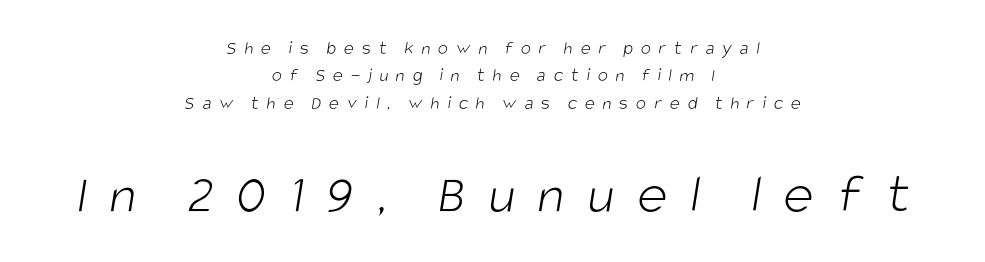
The image shows 57 px light, condensed sans-serif type; set centered, normal line spacing (1.44x), unusually wide letter spacing (+0.41 em), not underlined; the second (bottom) block is 3.0x larger; low stroke contrast and a large x-height.
